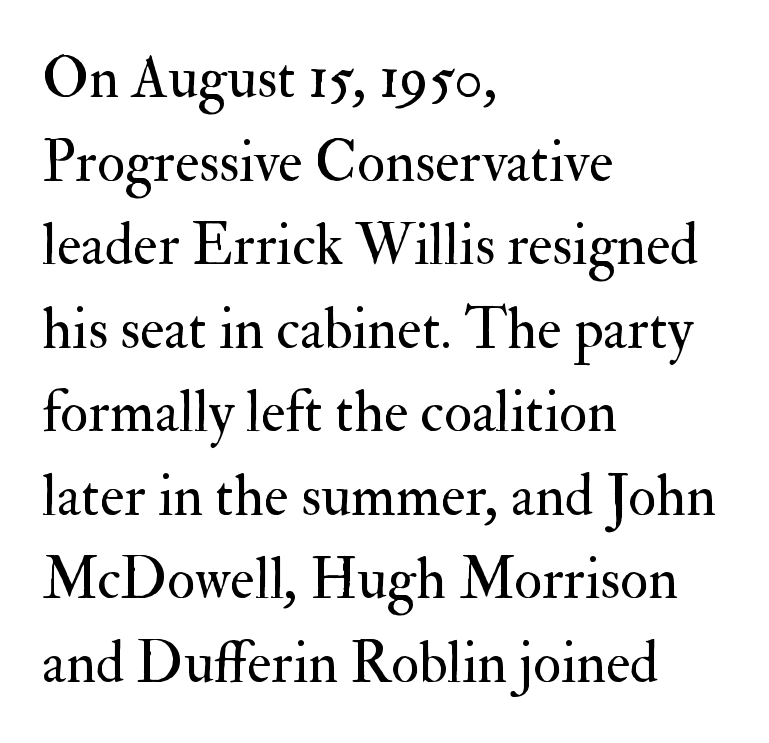
{"serif": "yes", "italic": "no", "bold": "no", "weight": "regular", "width": "normal", "stroke_contrast": "medium", "x_height": "small", "monospaced": "no", "underline": "no", "align": "left", "line_spacing": "normal", "line_spacing_ratio": 1.44, "letter_spacing": "normal", "letter_spacing_em": 0.0, "glyph_px": 58}
